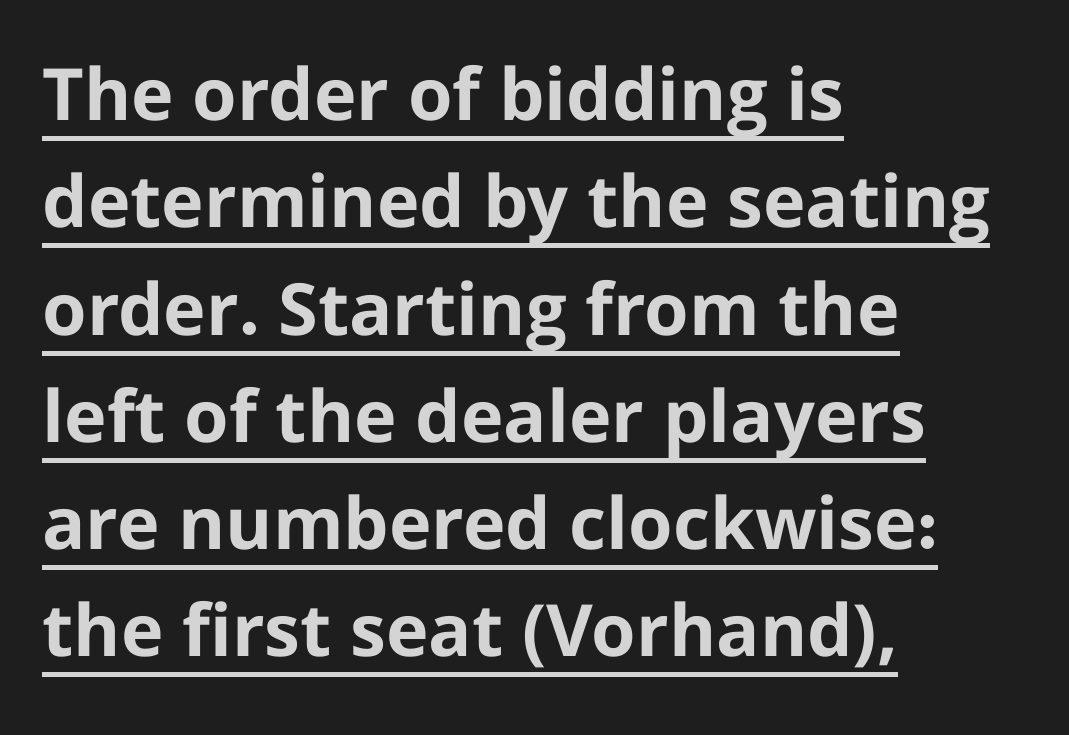
The image shows 72 px bold sans-serif type, upright; set left-aligned, normal line spacing (1.49x), normal letter spacing, underlined; low stroke contrast and a medium x-height.
